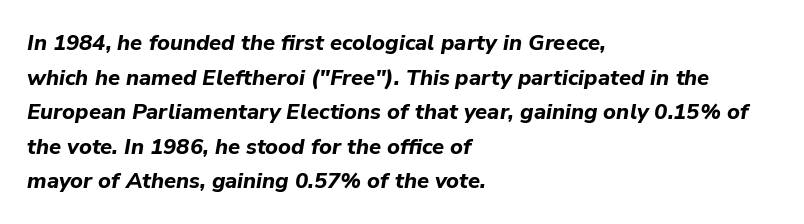
{"italic": "yes", "lean": "right", "slant_degrees": 9, "bold": "yes", "underline": "no", "align": "left", "line_spacing": "normal", "line_spacing_ratio": 1.57, "letter_spacing": "normal", "letter_spacing_em": 0.0, "glyph_px": 22}
